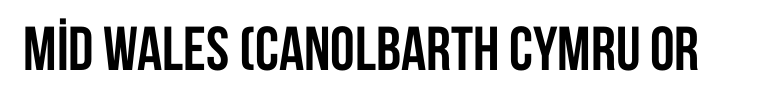
{"serif": "no", "italic": "no", "bold": "yes", "weight": "semibold", "width": "condensed", "stroke_contrast": "low", "x_height": "large", "monospaced": "no", "underline": "no", "letter_spacing": "normal", "letter_spacing_em": 0.0, "glyph_px": 62}
